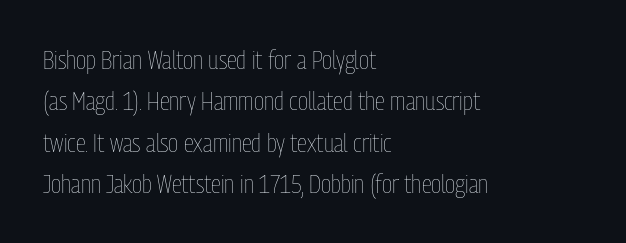
The image shows 26 px text type, upright; set left-aligned, normal line spacing (1.59x), normal letter spacing, not underlined.
